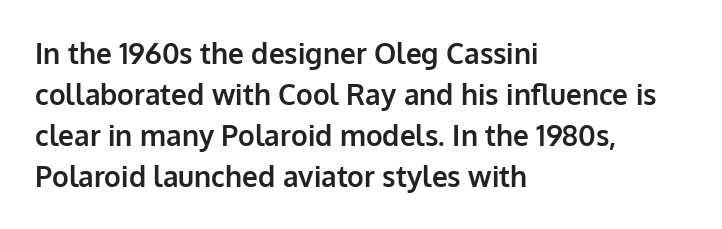
Between one letter and the next there's only the usual sliver of space. Beneath every word, the page is bare. If you drew a line through each stem, it would be perfectly vertical. Heavy-handed strokes throughout: this text is bold. The rendering uses natural spacing where letterforms have individual widths. Vertically, the passage feels balanced, rows spaced as you'd expect.
